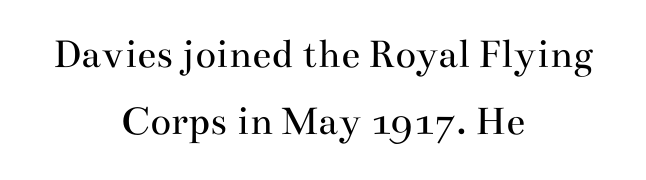
The image shows 43 px regular-weight, wide serif type, upright; set centered, normal line spacing (1.56x), normal letter spacing, not underlined; medium stroke contrast and a small x-height.
